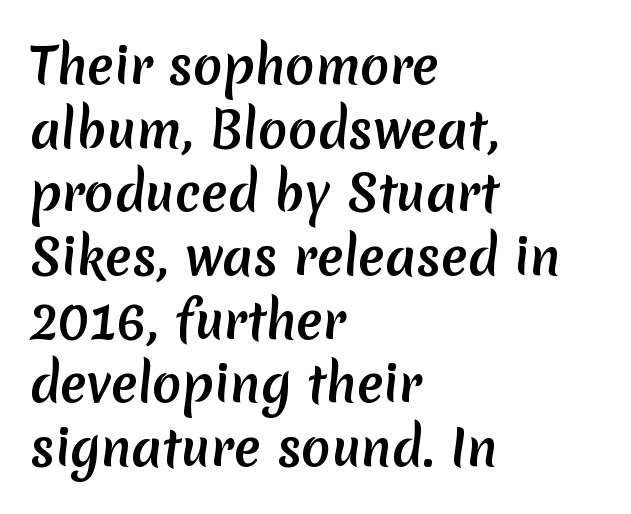
Q: Is the text bold? A: Yes.
Q: Is the typeface a serif or a sans-serif typeface? A: Sans-serif.
Q: Is the text underlined? A: No.
Q: How is the paragraph aligned? A: Left-aligned.
Q: Is the spacing between letters normal or unusually wide? A: Normal.
Q: Is the spacing between lines tight, normal or loose? A: Normal.
Q: Width (condensed, normal, or wide)? A: Normal.
Q: Stroke contrast? A: Low.
Q: x-height? A: Medium.
Q: Monospaced? A: No.
